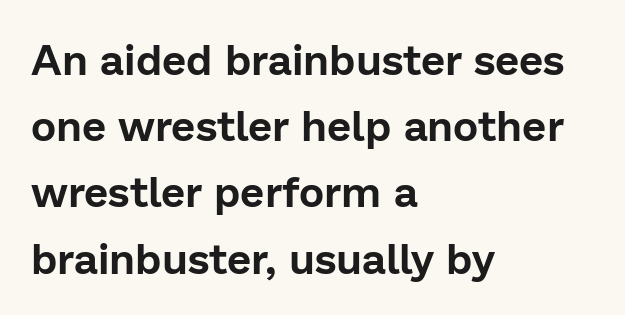
Q: Is the text italic (slanted)? A: No, it is upright.
Q: Is the typeface a serif or a sans-serif typeface? A: Sans-serif.
Q: Is the text underlined? A: No.
Q: How is the paragraph aligned? A: Left-aligned.
Q: Is the spacing between letters normal or unusually wide? A: Normal.
Q: Is the spacing between lines tight, normal or loose? A: Normal.
Q: Width (condensed, normal, or wide)? A: Normal.
Q: Stroke contrast? A: Low.
Q: x-height? A: Medium.
Q: Monospaced? A: No.
